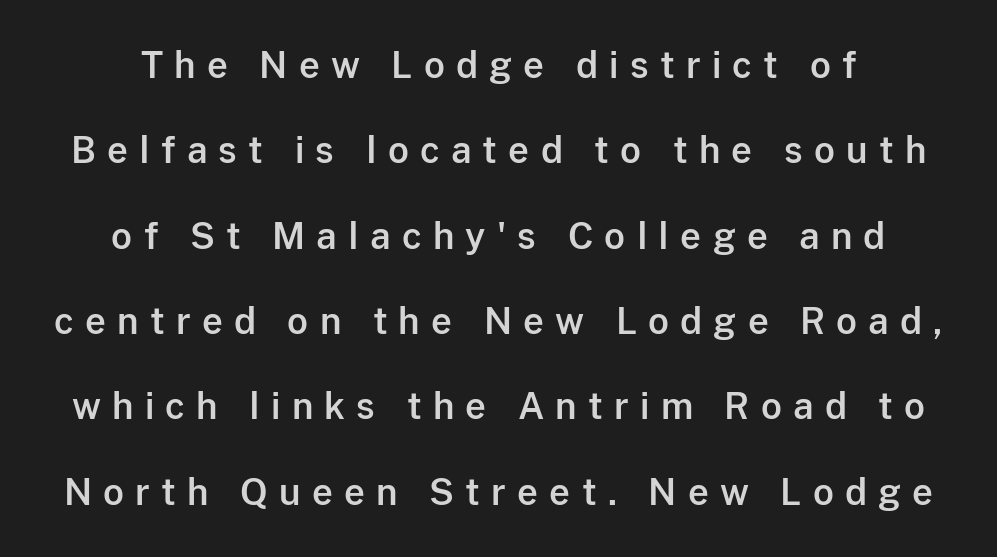
A typesetter would call this proportional, since set widths differ per character. The leading is generous, giving the passage an open texture. These lines were composed using upright roman letters. Underlining? Definitely not there.
